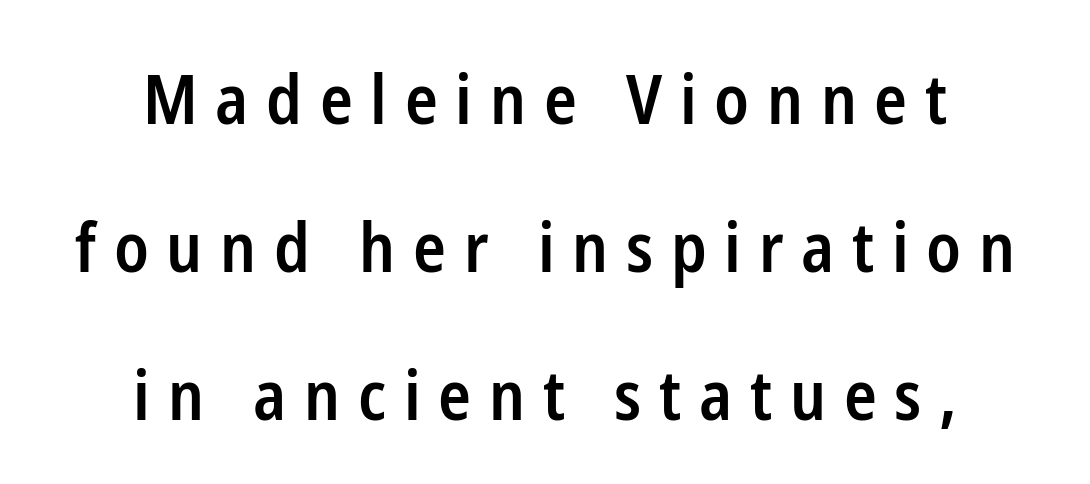
Q: Is the text bold? A: Semi-bold.
Q: Is the text italic (slanted)? A: No, it is upright.
Q: Is the typeface a serif or a sans-serif typeface? A: Sans-serif.
Q: Is the text underlined? A: No.
Q: How is the paragraph aligned? A: Centered.
Q: Is the spacing between letters normal or unusually wide? A: Unusually wide.
Q: Is the spacing between lines tight, normal or loose? A: Loose.
Q: Width (condensed, normal, or wide)? A: Condensed.
Q: Stroke contrast? A: Low.
Q: x-height? A: Medium.
Q: Monospaced? A: No.
